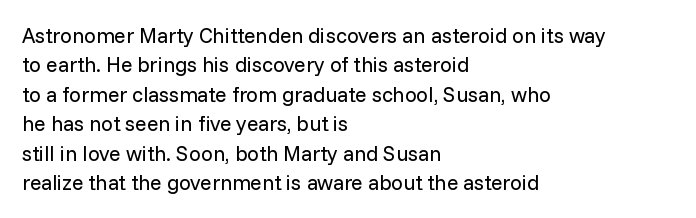
The image shows 21 px text type, upright; set left-aligned, normal line spacing (1.4x), normal letter spacing, not underlined.
